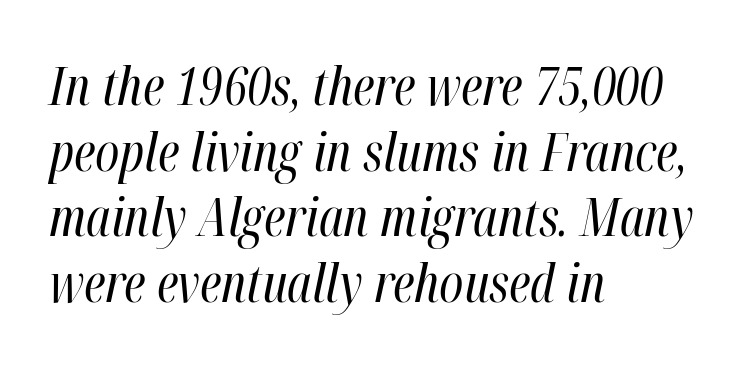
Q: Is the text bold? A: No.
Q: Is the text italic (slanted)? A: Yes, it leans right by about 12 degrees.
Q: Is the text underlined? A: No.
Q: How is the paragraph aligned? A: Left-aligned.
Q: Is the spacing between letters normal or unusually wide? A: Normal.
Q: Is the spacing between lines tight, normal or loose? A: Normal.
Q: Width (condensed, normal, or wide)? A: Condensed.
Q: Stroke contrast? A: High.
Q: x-height? A: Medium.
Q: Monospaced? A: No.
